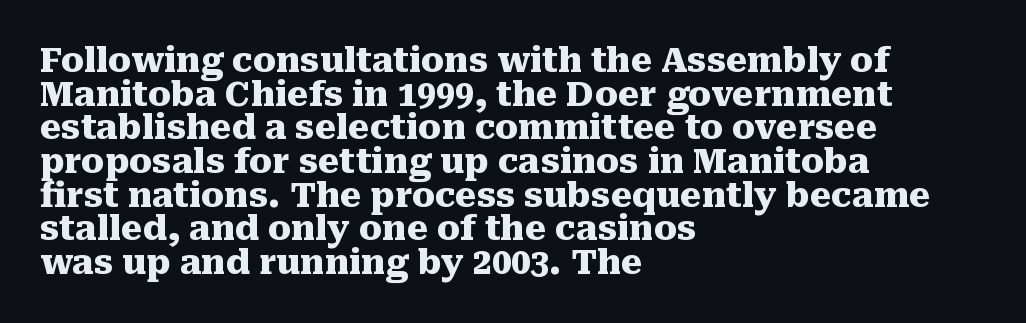
Q: Is the text bold? A: Yes.
Q: Is the text italic (slanted)? A: No, it is upright.
Q: Is the typeface a serif or a sans-serif typeface? A: Serif.
Q: Is the text underlined? A: No.
Q: How is the paragraph aligned? A: Left-aligned.
Q: Is the spacing between letters normal or unusually wide? A: Normal.
Q: Is the spacing between lines tight, normal or loose? A: Tight.
Q: Width (condensed, normal, or wide)? A: Normal.
Q: Stroke contrast? A: Medium.
Q: x-height? A: Medium.
Q: Monospaced? A: No.
